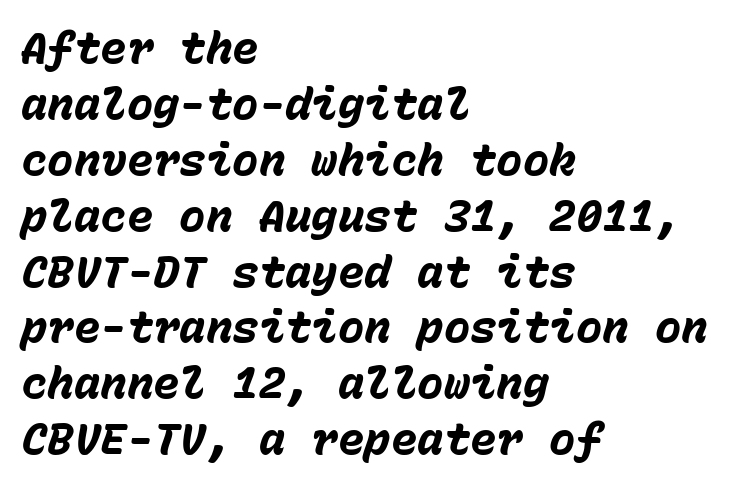
Q: Is the text bold? A: Yes.
Q: Is the text italic (slanted)? A: Yes, it leans right by about 15 degrees.
Q: Is the text underlined? A: No.
Q: How is the paragraph aligned? A: Left-aligned.
Q: Is the spacing between letters normal or unusually wide? A: Normal.
Q: Is the spacing between lines tight, normal or loose? A: Normal.
Q: Width (condensed, normal, or wide)? A: Normal.
Q: Stroke contrast? A: Low.
Q: x-height? A: Medium.
Q: Monospaced? A: Yes.
